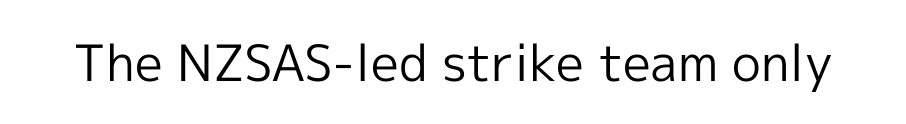
This sample has the flowing, uneven cadence of proportional lettering. The strokes carry an ordinary text weight at most. The letters sit at their default tracking, neither squeezed nor spread. A typesetter would label this face a sans. The words here are not underlined. Tall strokes in this sample are plumb rather than angled.
